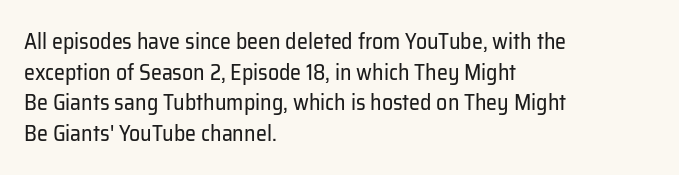
The image shows 22 px text type, upright; set left-aligned, normal line spacing (1.39x), normal letter spacing, not underlined.
